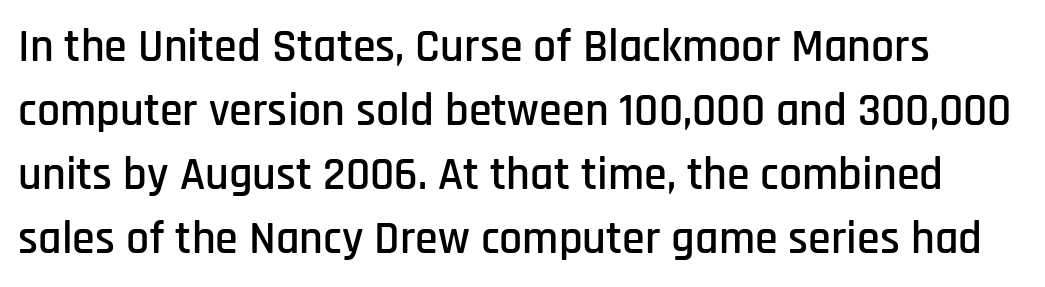
The image shows 46 px condensed sans-serif type, upright; set normal line spacing (1.39x), normal letter spacing, not underlined; low stroke contrast and a large x-height.
